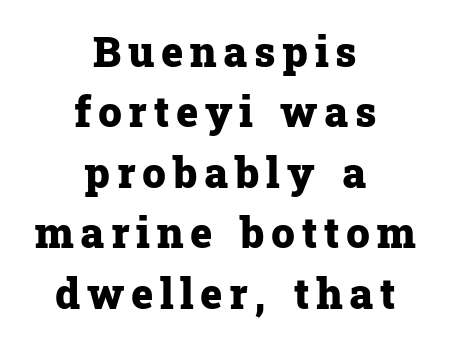
Do the characters align in a grid? No, the font is proportional. Quick note: interline space is typical. The gap between lines stays unmarked. Look at the bottom of the vertical strokes: they flare into serifs here.
